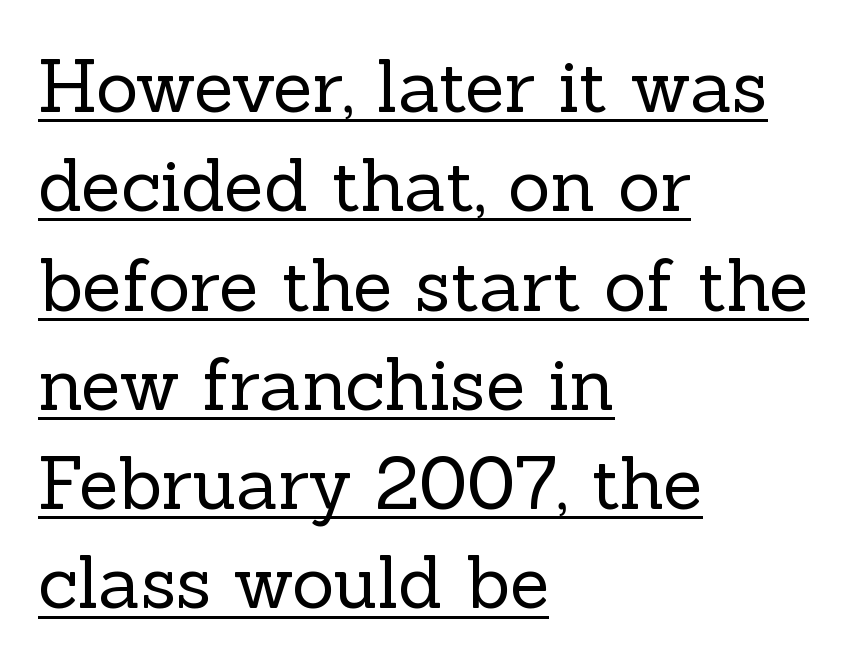
Q: Is the text bold? A: No.
Q: Is the text italic (slanted)? A: No, it is upright.
Q: Is the typeface a serif or a sans-serif typeface? A: Serif.
Q: Is the text underlined? A: Yes.
Q: How is the paragraph aligned? A: Left-aligned.
Q: Is the spacing between letters normal or unusually wide? A: Normal.
Q: Is the spacing between lines tight, normal or loose? A: Normal.
Q: Width (condensed, normal, or wide)? A: Normal.
Q: x-height? A: Medium.
Q: Monospaced? A: No.
